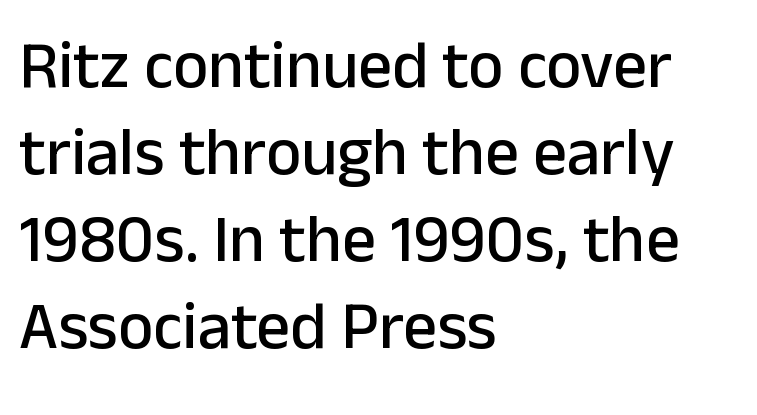
{"serif": "no", "italic": "no", "width": "normal", "stroke_contrast": "low", "x_height": "medium", "monospaced": "no", "underline": "no", "align": "left", "line_spacing": "normal", "line_spacing_ratio": 1.3, "letter_spacing": "normal", "letter_spacing_em": 0.0, "glyph_px": 67}
